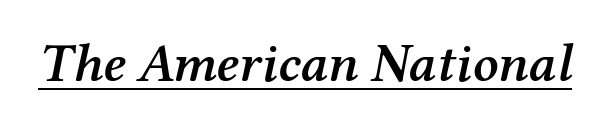
The image shows 54 px semibold serif type, italic (leaning right); set normal letter spacing, underlined; medium stroke contrast and a medium x-height.
